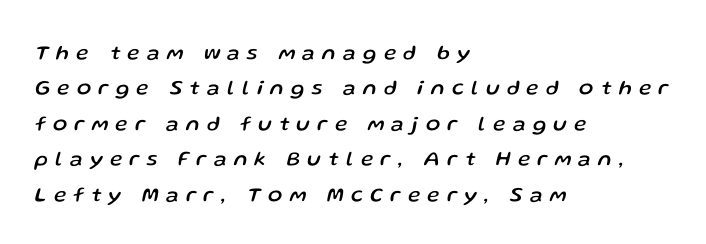
The rag falls on the right side of this text block. The face used here has a pronounced slope to its letters. A clean baseline with only descenders dipping below it. The tracking reads as deliberately expanded to a designer's eye. Vertically, the passage feels balanced, rows spaced as you'd expect.
